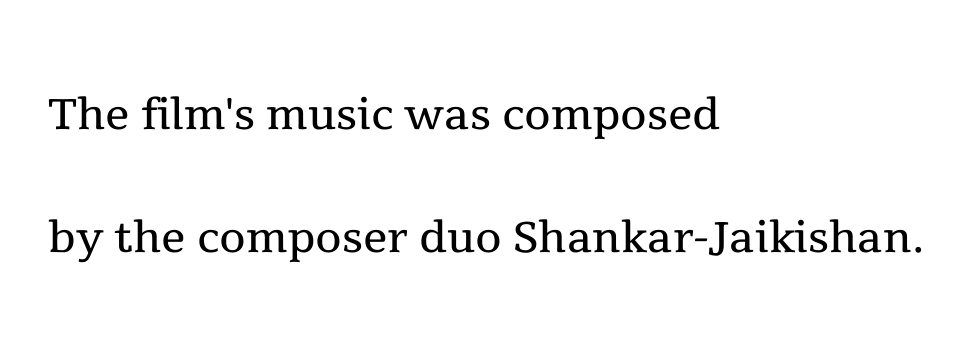
Q: Is the text bold? A: No.
Q: Is the text italic (slanted)? A: No, it is upright.
Q: Is the typeface a serif or a sans-serif typeface? A: Serif.
Q: Is the text underlined? A: No.
Q: How is the paragraph aligned? A: Left-aligned.
Q: Is the spacing between letters normal or unusually wide? A: Normal.
Q: Is the spacing between lines tight, normal or loose? A: Loose.
Q: Width (condensed, normal, or wide)? A: Normal.
Q: x-height? A: Medium.
Q: Monospaced? A: No.
